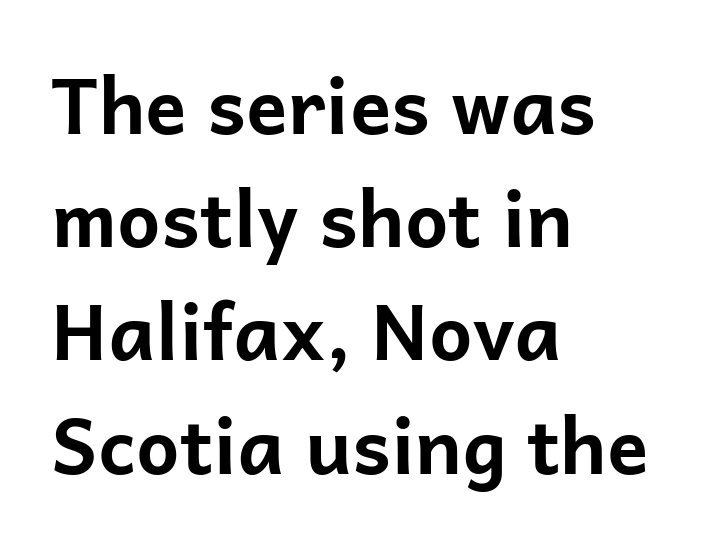
Q: Is the text bold? A: Yes.
Q: Is the text italic (slanted)? A: No, it is upright.
Q: Is the typeface a serif or a sans-serif typeface? A: Sans-serif.
Q: Is the text underlined? A: No.
Q: How is the paragraph aligned? A: Left-aligned.
Q: Is the spacing between letters normal or unusually wide? A: Normal.
Q: Is the spacing between lines tight, normal or loose? A: Normal.
Q: Width (condensed, normal, or wide)? A: Normal.
Q: Stroke contrast? A: Low.
Q: x-height? A: Medium.
Q: Monospaced? A: No.
